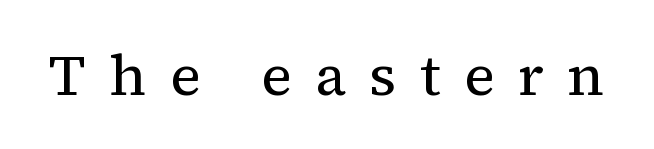
Q: Is the text bold? A: No.
Q: Is the text italic (slanted)? A: No, it is upright.
Q: Is the typeface a serif or a sans-serif typeface? A: Serif.
Q: Is the text underlined? A: No.
Q: Is the spacing between letters normal or unusually wide? A: Unusually wide.
Q: Width (condensed, normal, or wide)? A: Normal.
Q: Stroke contrast? A: Medium.
Q: x-height? A: Medium.
Q: Monospaced? A: No.
